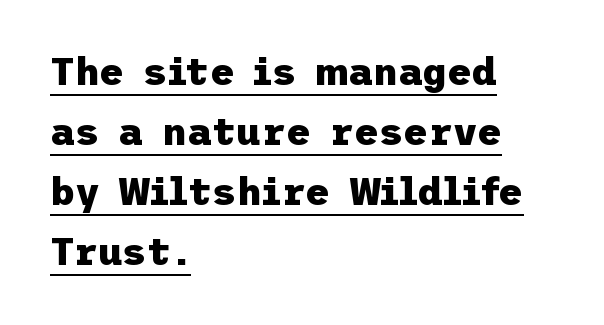
{"serif": "no", "italic": "no", "bold": "yes", "weight": "heavy", "width": "normal", "stroke_contrast": "low", "x_height": "medium", "underline": "yes", "align": "left", "line_spacing": "normal", "line_spacing_ratio": 1.58, "letter_spacing": "normal", "letter_spacing_em": 0.0, "glyph_px": 38}
